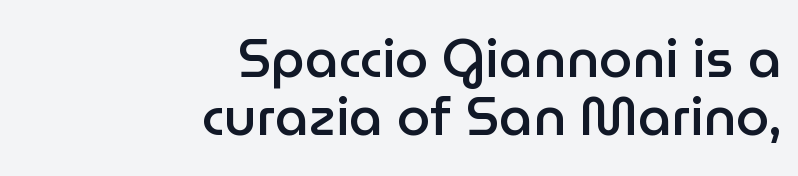
{"serif": "no", "italic": "no", "bold": "semi", "weight": "semibold", "width": "normal", "stroke_contrast": "low", "x_height": "medium", "monospaced": "no", "underline": "no", "align": "right", "line_spacing": "tight", "line_spacing_ratio": 1.1, "letter_spacing": "normal", "letter_spacing_em": 0.0, "glyph_px": 53}
